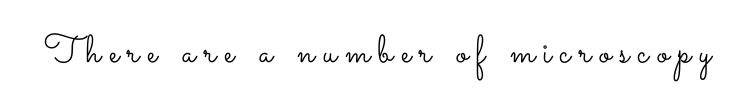
Q: Is the text bold? A: No.
Q: Is the text italic (slanted)? A: Yes.
Q: Is the text underlined? A: No.
Q: Is the spacing between letters normal or unusually wide? A: Unusually wide.
Q: Width (condensed, normal, or wide)? A: Wide.
Q: Stroke contrast? A: Low.
Q: x-height? A: Small.
Q: Monospaced? A: No.
